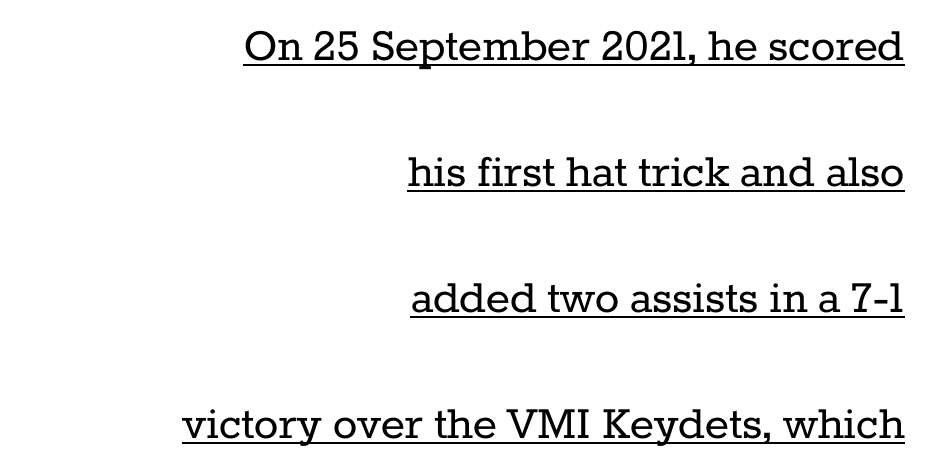
The image shows 51 px regular-weight serif type, upright; set right-aligned, loose line spacing (2.47x), normal letter spacing, underlined; low stroke contrast and a medium x-height.
